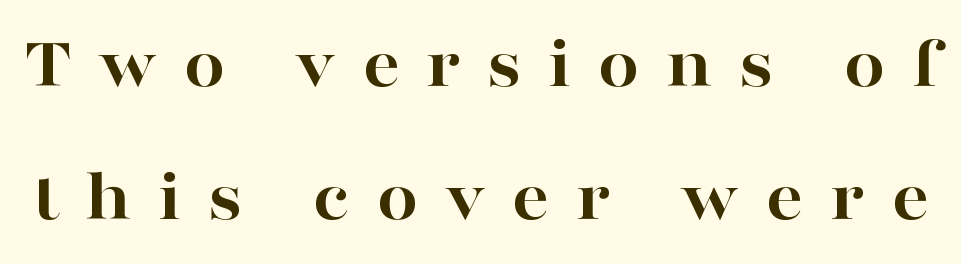
Q: Is the text bold? A: Yes.
Q: Is the text italic (slanted)? A: No, it is upright.
Q: Is the typeface a serif or a sans-serif typeface? A: Serif.
Q: Is the text underlined? A: No.
Q: Is the spacing between letters normal or unusually wide? A: Unusually wide.
Q: Width (condensed, normal, or wide)? A: Wide.
Q: Stroke contrast? A: High.
Q: x-height? A: Medium.
Q: Monospaced? A: No.
